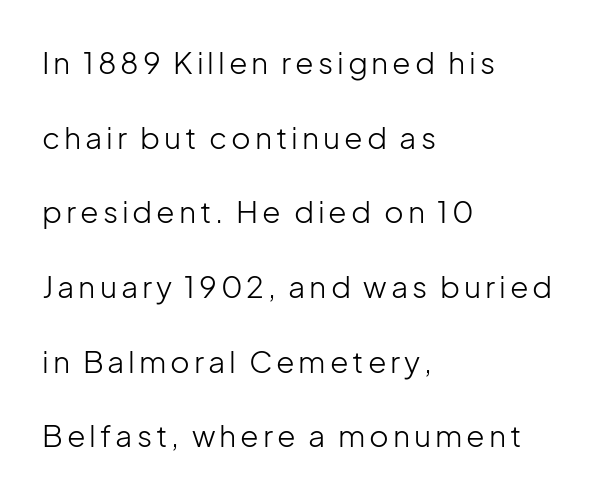
Q: Is the text bold? A: No.
Q: Is the text italic (slanted)? A: No, it is upright.
Q: Is the typeface a serif or a sans-serif typeface? A: Sans-serif.
Q: Is the text underlined? A: No.
Q: How is the paragraph aligned? A: Left-aligned.
Q: Is the spacing between lines tight, normal or loose? A: Loose.
Q: Width (condensed, normal, or wide)? A: Normal.
Q: Stroke contrast? A: Low.
Q: x-height? A: Medium.
Q: Monospaced? A: No.
